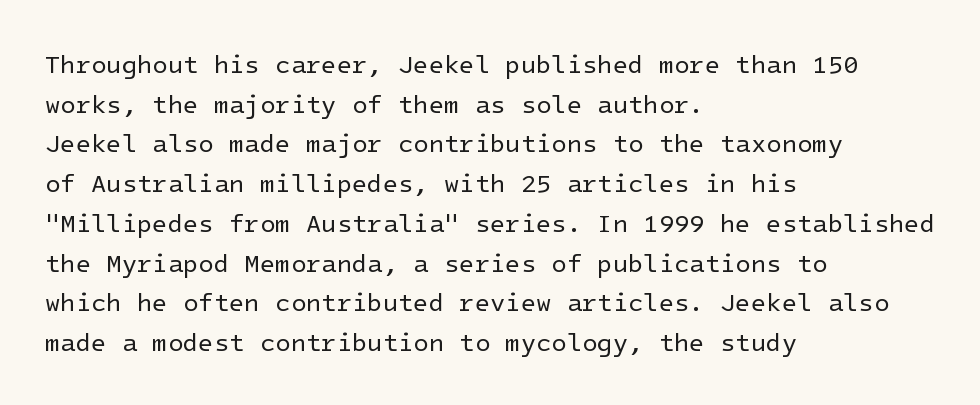
{"italic": "no", "bold": "no", "underline": "no", "align": "left", "line_spacing": "normal", "line_spacing_ratio": 1.59, "letter_spacing": "normal", "letter_spacing_em": 0.0, "glyph_px": 25}
